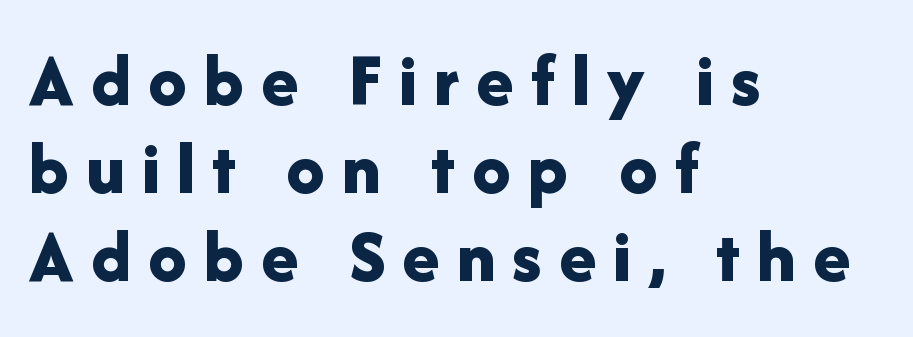
{"serif": "no", "italic": "no", "bold": "yes", "weight": "bold", "width": "normal", "stroke_contrast": "low", "x_height": "medium", "monospaced": "no", "underline": "no", "align": "left", "line_spacing_ratio": 1.16, "letter_spacing": "wide", "letter_spacing_em": 0.23, "glyph_px": 76}
